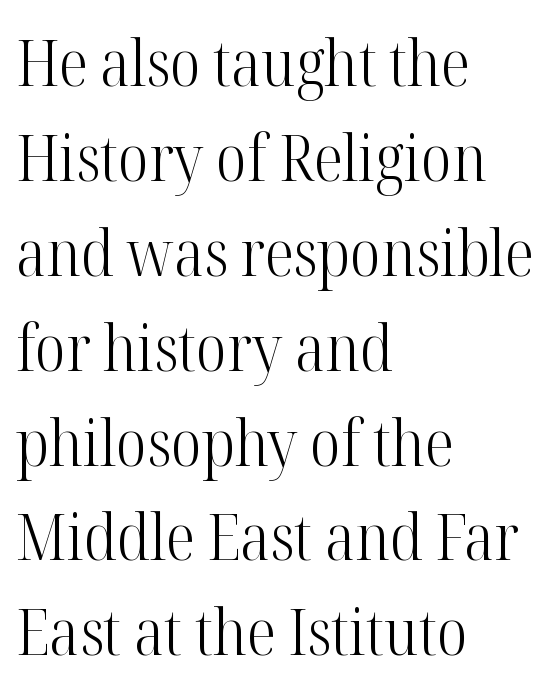
{"serif": "yes", "italic": "no", "bold": "no", "weight": "light", "width": "condensed", "stroke_contrast": "high", "x_height": "medium", "monospaced": "no", "underline": "no", "align": "left", "line_spacing": "normal", "line_spacing_ratio": 1.46, "letter_spacing": "normal", "letter_spacing_em": 0.0, "glyph_px": 65}
